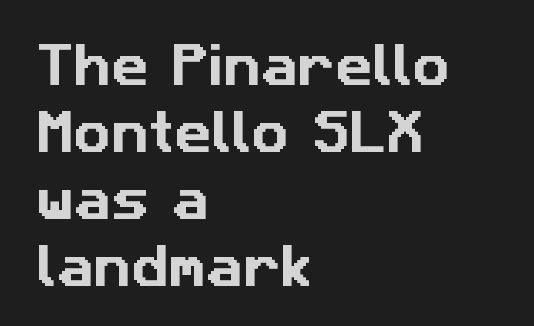
{"serif": "no", "width": "normal", "stroke_contrast": "low", "x_height": "medium", "monospaced": "no", "underline": "no", "align": "left", "line_spacing": "normal", "line_spacing_ratio": 1.46, "letter_spacing": "normal", "letter_spacing_em": 0.0, "glyph_px": 46}
